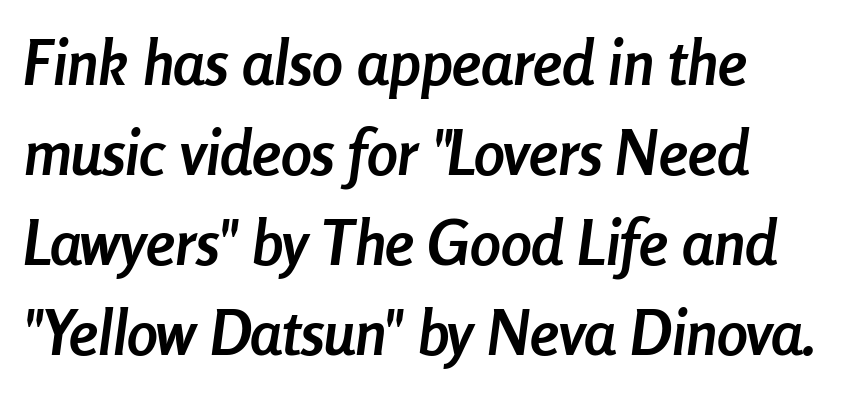
Q: Is the text bold? A: Yes.
Q: Is the text italic (slanted)? A: Yes, it leans right by about 8 degrees.
Q: Is the text underlined? A: No.
Q: Is the spacing between letters normal or unusually wide? A: Normal.
Q: Is the spacing between lines tight, normal or loose? A: Normal.
Q: Width (condensed, normal, or wide)? A: Condensed.
Q: Stroke contrast? A: Low.
Q: x-height? A: Medium.
Q: Monospaced? A: No.
